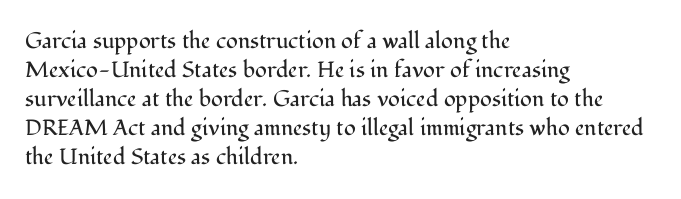
Q: Is the text bold? A: No.
Q: Is the text italic (slanted)? A: No, it is upright.
Q: Is the text underlined? A: No.
Q: How is the paragraph aligned? A: Left-aligned.
Q: Is the spacing between letters normal or unusually wide? A: Normal.
Q: Is the spacing between lines tight, normal or loose? A: Normal.
